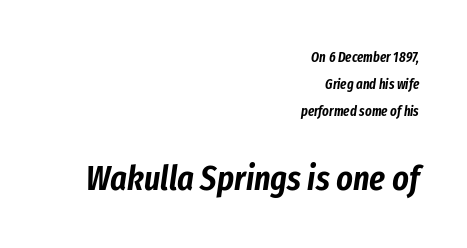
The image shows 35 px condensed type, italic (leaning right); set right-aligned, loose line spacing (1.92x), normal letter spacing, not underlined; the second (bottom) block is 2.5x larger; low stroke contrast and a medium x-height.
